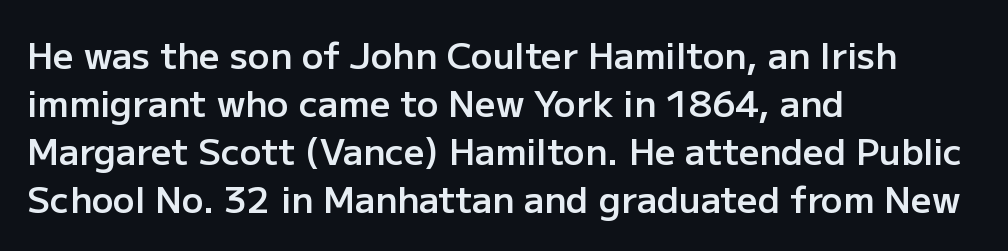
{"serif": "no", "italic": "no", "bold": "semi", "weight": "semibold", "width": "normal", "stroke_contrast": "low", "x_height": "medium", "monospaced": "no", "underline": "no", "align": "left", "line_spacing": "normal", "line_spacing_ratio": 1.33, "letter_spacing": "normal", "letter_spacing_em": 0.0, "glyph_px": 36}
